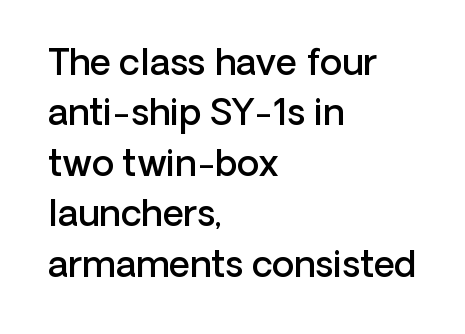
Looks like regular typesetting: each glyph gets only the width it needs. Look at the stroke-to-counter ratio: somewhat heavy, a semibold. Decoration check: the copy has no underline. Is this a sans? Yes — the strokes have no serifs. Alignment: flush left. The lettering holds an erect, upright posture throughout.
